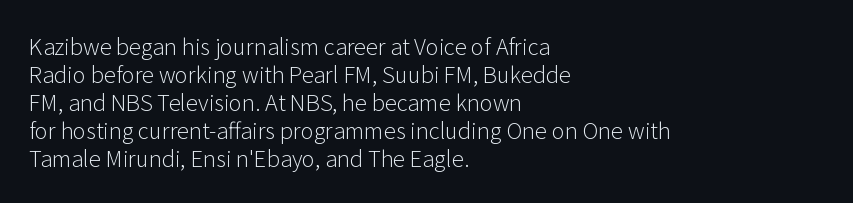
The image shows 22 px text type, upright; set left-aligned, normal line spacing (1.27x), normal letter spacing, not underlined.
